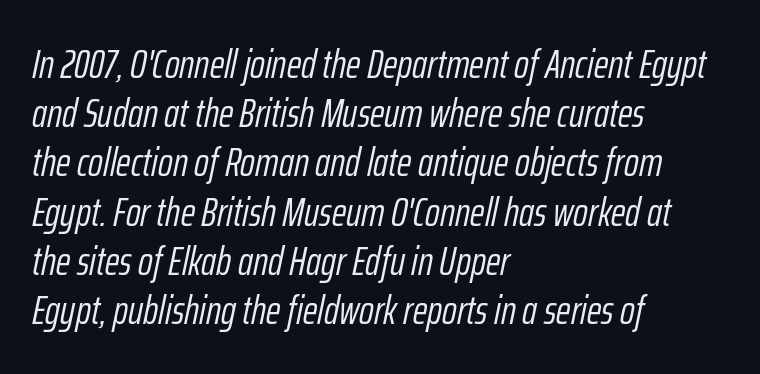
These lines are rendered in a variable-pitch font. The rag falls on the right side of this text block. The strokes are not fattened; the text isn't bold. Only glyphs here, with clear space below each row. The type is set solid horizontally, with unmodified tracking. Italic? Definitely — the glyphs are oblique.
